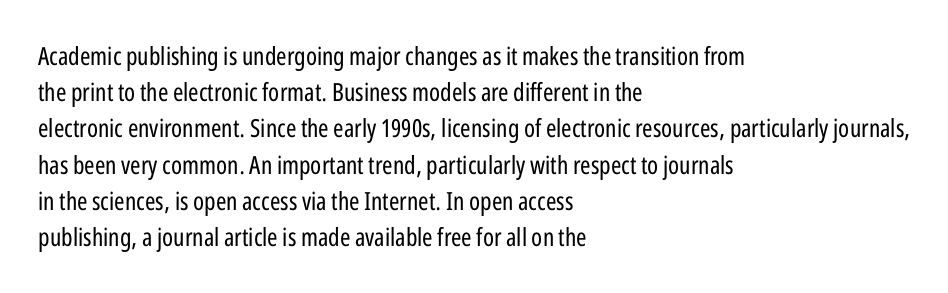
Q: Is the text bold? A: No.
Q: Is the text italic (slanted)? A: No, it is upright.
Q: Is the text underlined? A: No.
Q: How is the paragraph aligned? A: Left-aligned.
Q: Is the spacing between letters normal or unusually wide? A: Normal.
Q: Is the spacing between lines tight, normal or loose? A: Normal.
